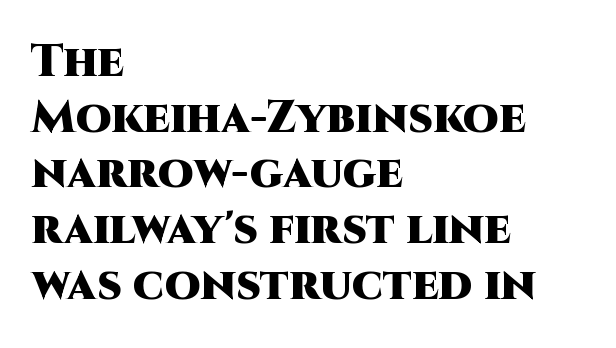
Q: Is the text bold? A: Yes.
Q: Is the text italic (slanted)? A: No, it is upright.
Q: Is the typeface a serif or a sans-serif typeface? A: Sans-serif.
Q: Is the text underlined? A: No.
Q: How is the paragraph aligned? A: Left-aligned.
Q: Is the spacing between letters normal or unusually wide? A: Normal.
Q: Width (condensed, normal, or wide)? A: Normal.
Q: Stroke contrast? A: High.
Q: x-height? A: Large.
Q: Monospaced? A: No.
